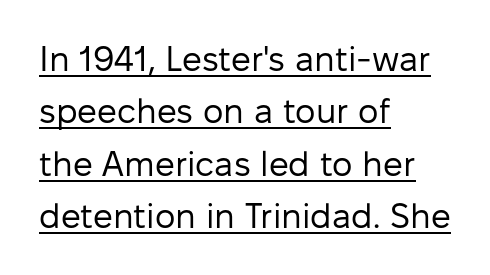
The image shows 35 px regular-weight sans-serif type, upright; set left-aligned, normal line spacing (1.5x), normal letter spacing, underlined; low stroke contrast and a medium x-height.
